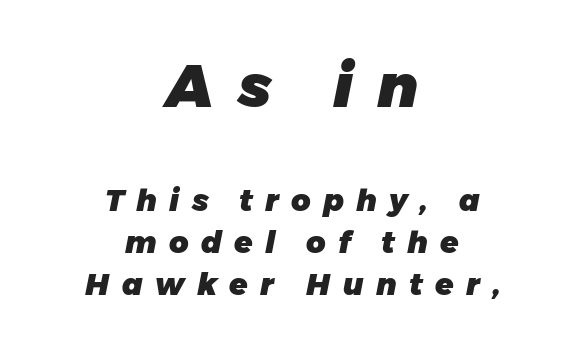
{"italic": "yes", "lean": "right", "slant_degrees": 11, "bold": "yes", "weight": "heavy", "width": "normal", "stroke_contrast": "low", "x_height": "medium", "monospaced": "no", "underline": "no", "align": "center", "line_spacing": "normal", "line_spacing_ratio": 1.41, "letter_spacing": "wide", "letter_spacing_em": 0.41, "larger_block": "first", "size_ratio": 2.0, "glyph_px": 60}
